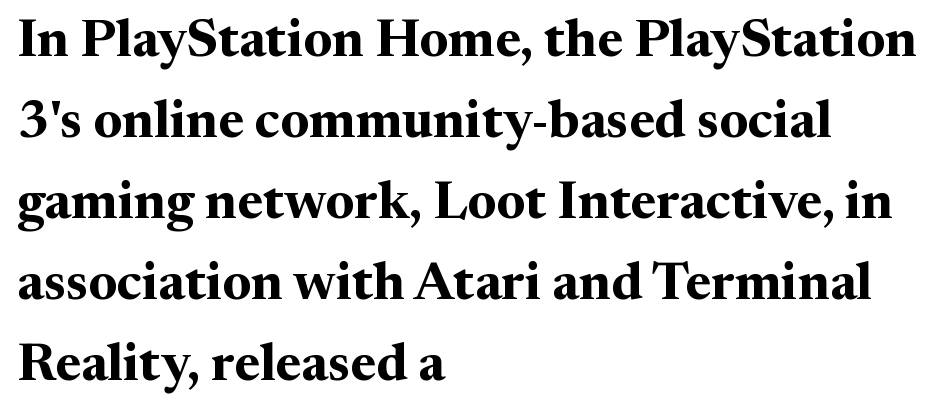
Observe the ordinary spacing: letters are neighbours, not strangers. Varying glyph widths throughout — classic text-font behaviour. Reading down the block, your eye returns to a fixed left position each line. Descenders are the only things crossing below the line.
